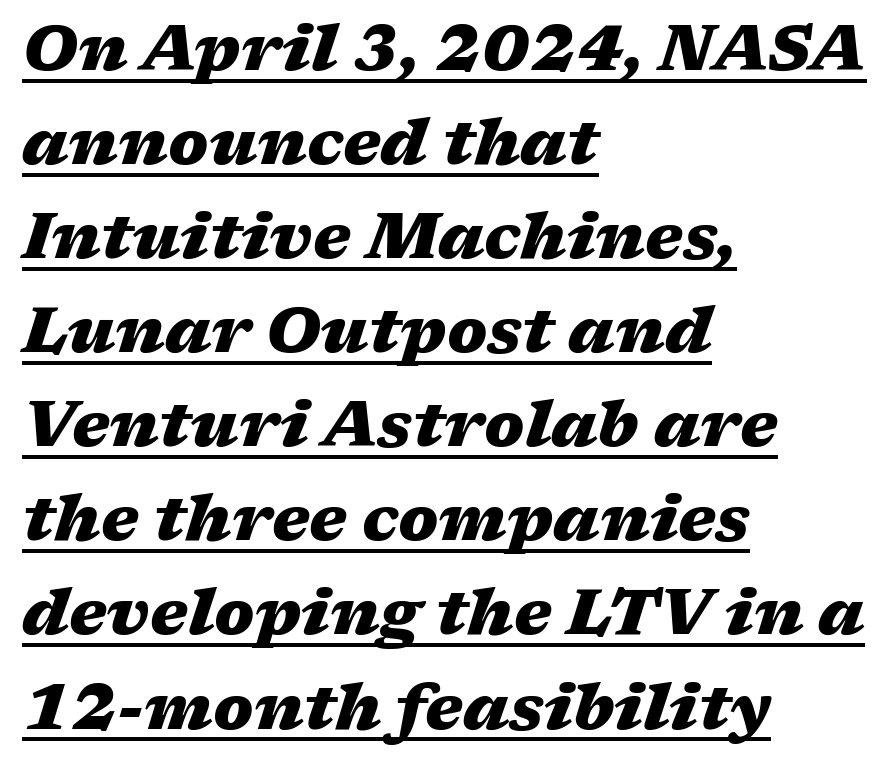
Spacing verdict: proportional, widths tailored to each character. If you measured baseline to baseline, you'd find a middling distance. Inter-character spacing is left at the font's built-in metrics. Notice how the passage keeps a crisp vertical edge on the left only.
